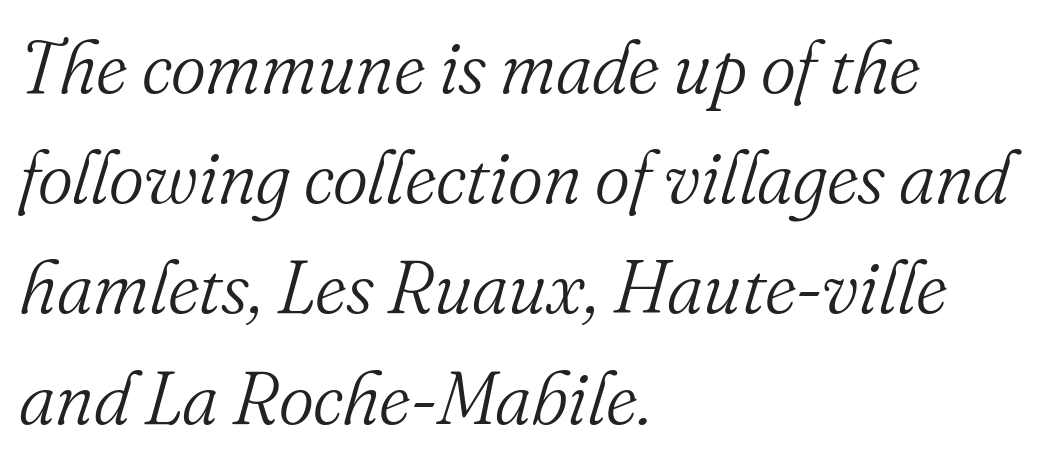
A quiet, ordinary-to-light weight characterises the typeface. Each row of text sits above clean, open space. Casual observation: everything's shoved over to the left. Each new line begins a customary step beneath the previous one.
